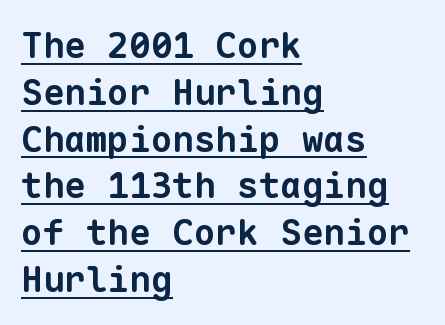
Q: Is the text bold? A: Yes.
Q: Is the typeface a serif or a sans-serif typeface? A: Sans-serif.
Q: Is the text underlined? A: Yes.
Q: How is the paragraph aligned? A: Left-aligned.
Q: Is the spacing between letters normal or unusually wide? A: Normal.
Q: Is the spacing between lines tight, normal or loose? A: Normal.
Q: Width (condensed, normal, or wide)? A: Normal.
Q: Stroke contrast? A: Low.
Q: x-height? A: Medium.
Q: Monospaced? A: Yes.
